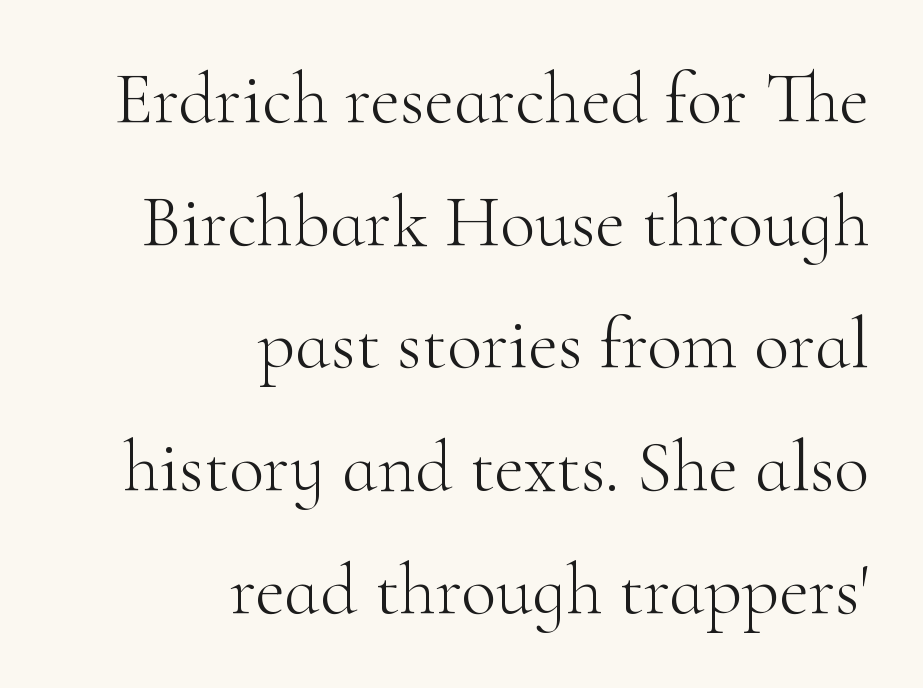
The image shows 73 px light serif type, upright; set right-aligned, normal line spacing (1.68x), normal letter spacing, not underlined; high stroke contrast and a small x-height.
